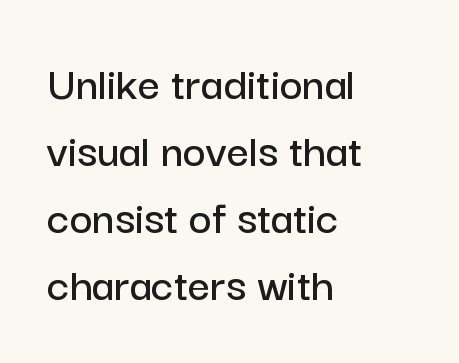
Q: Is the text italic (slanted)? A: No, it is upright.
Q: Is the typeface a serif or a sans-serif typeface? A: Sans-serif.
Q: Is the text underlined? A: No.
Q: How is the paragraph aligned? A: Left-aligned.
Q: Is the spacing between letters normal or unusually wide? A: Normal.
Q: Is the spacing between lines tight, normal or loose? A: Normal.
Q: Width (condensed, normal, or wide)? A: Normal.
Q: Stroke contrast? A: Low.
Q: x-height? A: Medium.
Q: Monospaced? A: No.
